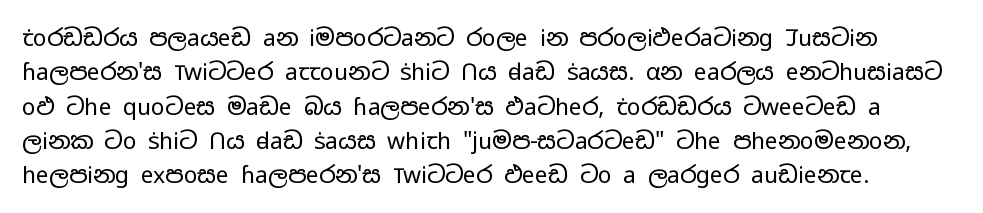
Q: Is the text bold? A: No.
Q: Is the text italic (slanted)? A: No, it is upright.
Q: Is the text underlined? A: No.
Q: Is the spacing between letters normal or unusually wide? A: Normal.
Q: Is the spacing between lines tight, normal or loose? A: Normal.
